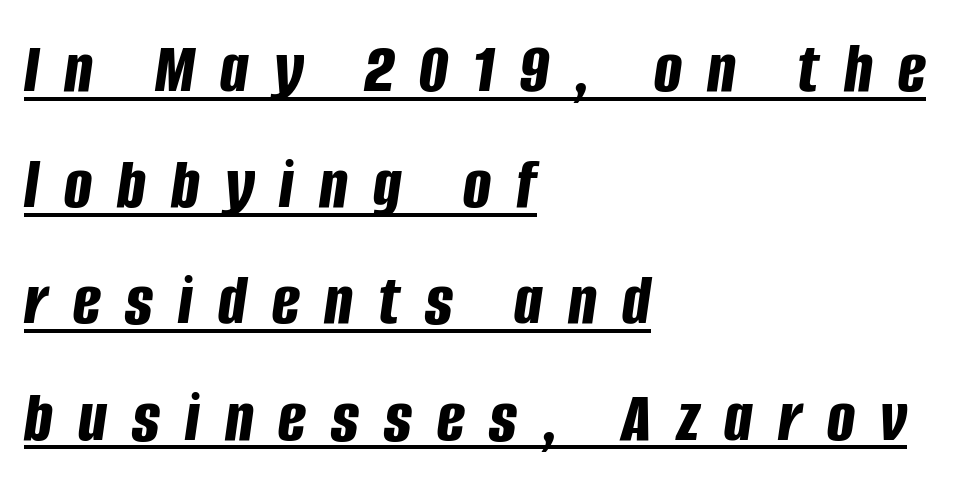
{"italic": "yes", "lean": "right", "slant_degrees": 8, "bold": "yes", "weight": "bold", "width": "condensed", "stroke_contrast": "low", "x_height": "large", "monospaced": "no", "underline": "yes", "align": "left", "line_spacing": "normal", "line_spacing_ratio": 1.57, "letter_spacing": "wide", "letter_spacing_em": 0.34, "glyph_px": 74}
